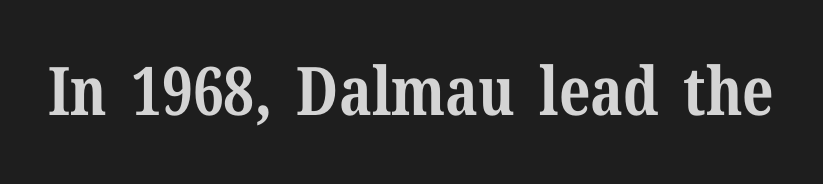
Q: Is the text bold? A: Yes.
Q: Is the text italic (slanted)? A: No, it is upright.
Q: Is the typeface a serif or a sans-serif typeface? A: Serif.
Q: Is the text underlined? A: No.
Q: Is the spacing between letters normal or unusually wide? A: Normal.
Q: Width (condensed, normal, or wide)? A: Normal.
Q: Stroke contrast? A: Medium.
Q: x-height? A: Medium.
Q: Monospaced? A: No.
